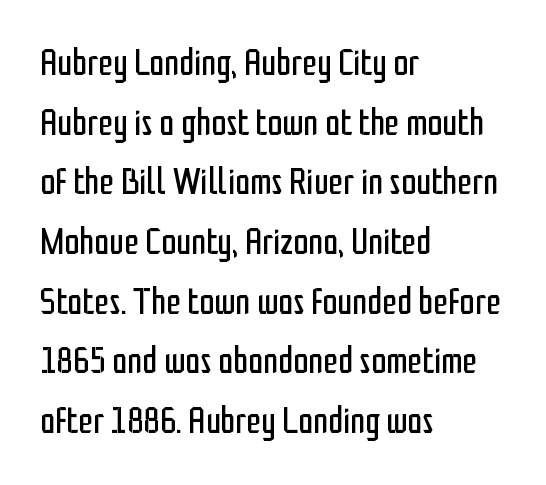
{"serif": "no", "italic": "no", "bold": "no", "weight": "regular", "width": "condensed", "stroke_contrast": "low", "x_height": "medium", "monospaced": "no", "underline": "no", "align": "left", "line_spacing": "normal", "line_spacing_ratio": 1.57, "letter_spacing": "normal", "letter_spacing_em": 0.0, "glyph_px": 38}
